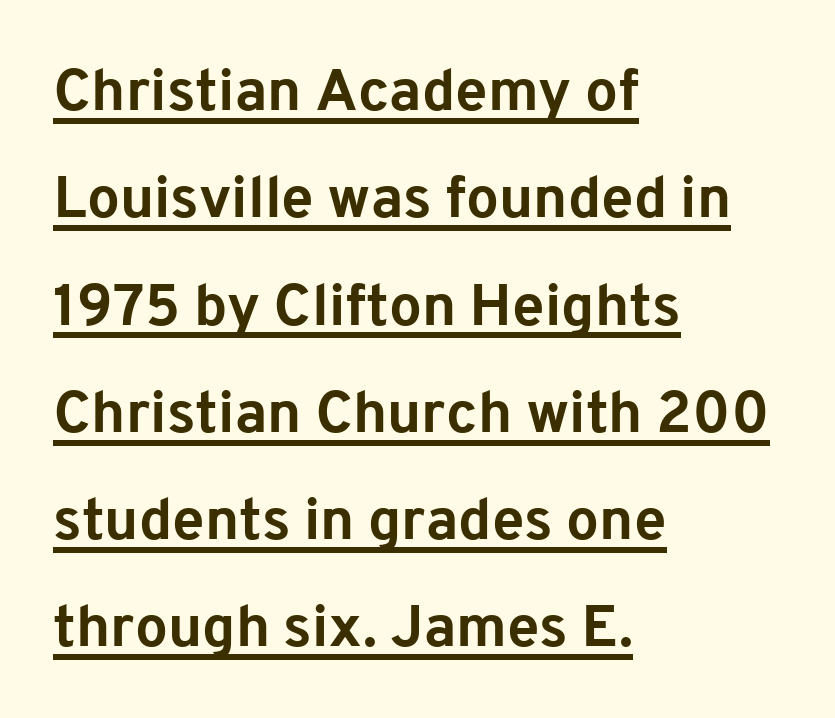
The image shows 58 px bold sans-serif type, upright; set left-aligned, line spacing 1.85x, normal letter spacing, underlined; low stroke contrast and a medium x-height.
